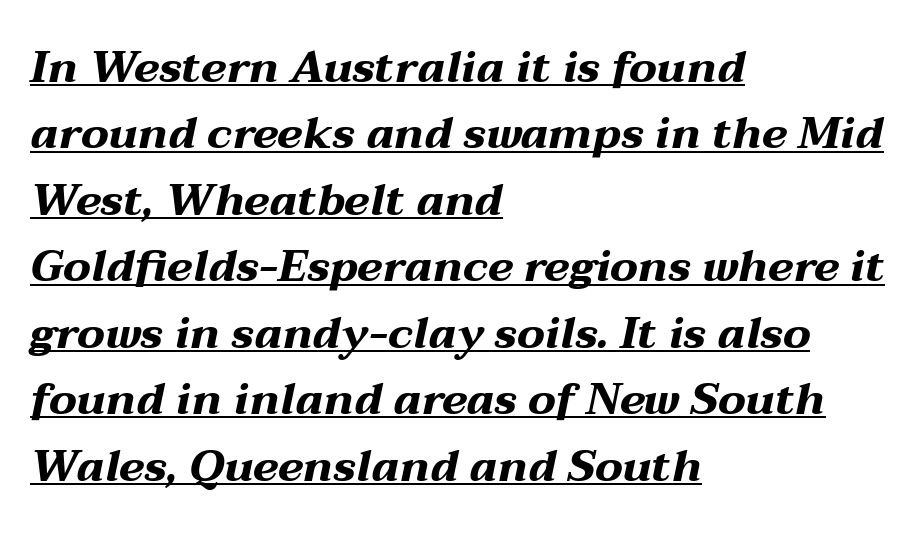
Q: Is the text bold? A: Yes.
Q: Is the text italic (slanted)? A: Yes, it leans right by about 12 degrees.
Q: Is the text underlined? A: Yes.
Q: How is the paragraph aligned? A: Left-aligned.
Q: Is the spacing between letters normal or unusually wide? A: Normal.
Q: Is the spacing between lines tight, normal or loose? A: Normal.
Q: Width (condensed, normal, or wide)? A: Wide.
Q: Stroke contrast? A: Medium.
Q: x-height? A: Medium.
Q: Monospaced? A: No.
